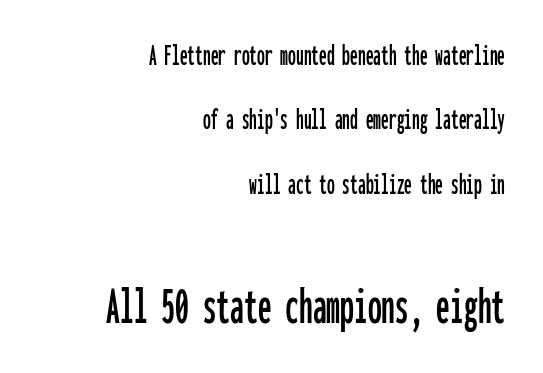
Q: Is the text italic (slanted)? A: No, it is upright.
Q: Is the typeface a serif or a sans-serif typeface? A: Sans-serif.
Q: Is the text underlined? A: No.
Q: How is the paragraph aligned? A: Right-aligned.
Q: Is the spacing between letters normal or unusually wide? A: Normal.
Q: Is the spacing between lines tight, normal or loose? A: Loose.
Q: Which block of text is set in a larger size, the first (top) or the second (bottom)? A: The second (bottom) one.
Q: Width (condensed, normal, or wide)? A: Condensed.
Q: Stroke contrast? A: Low.
Q: x-height? A: Medium.
Q: Monospaced? A: Yes.
